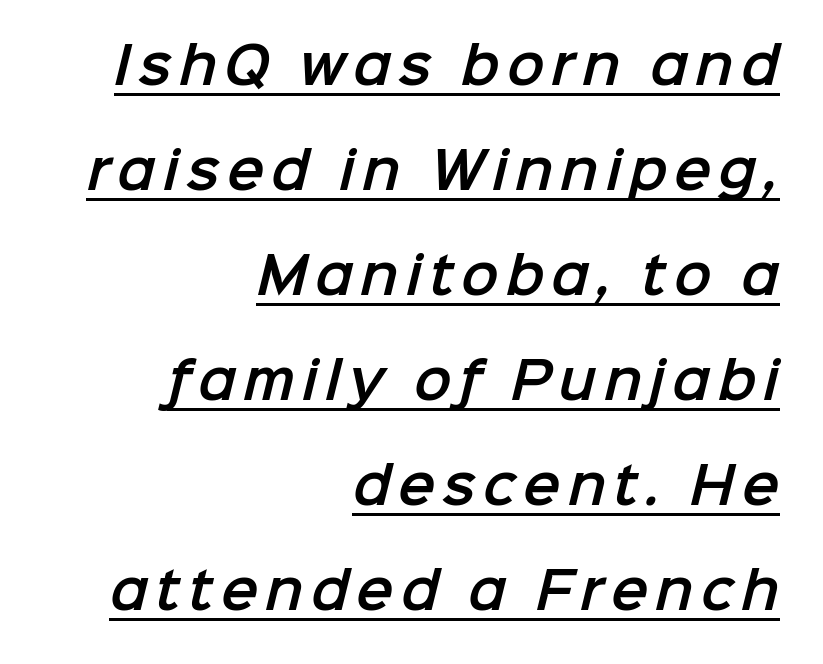
Q: Is the typeface a serif or a sans-serif typeface? A: Sans-serif.
Q: Is the text underlined? A: Yes.
Q: How is the paragraph aligned? A: Right-aligned.
Q: Is the spacing between lines tight, normal or loose? A: Loose.
Q: Width (condensed, normal, or wide)? A: Normal.
Q: Stroke contrast? A: Low.
Q: x-height? A: Medium.
Q: Monospaced? A: No.
